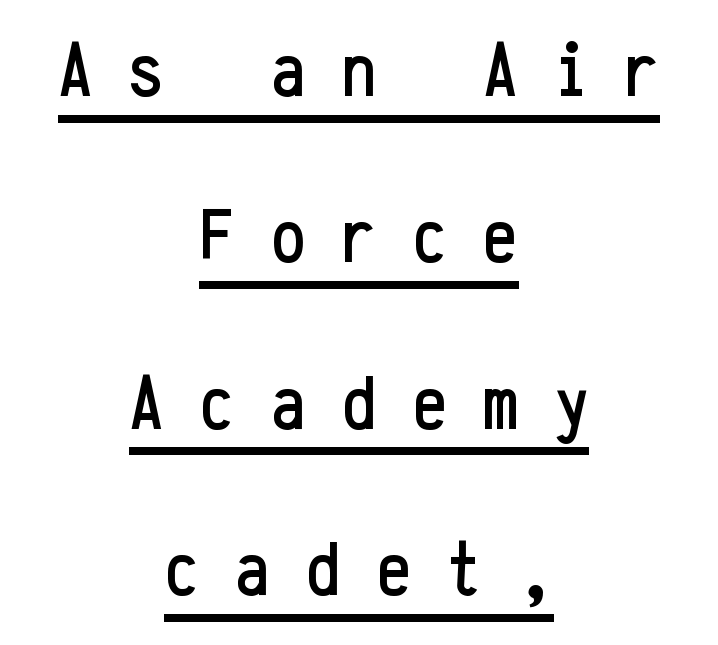
The image shows 77 px condensed sans-serif type, upright, monospaced; set centered, loose line spacing (2.16x), unusually wide letter spacing (+0.47 em), underlined; low stroke contrast and a medium x-height.
